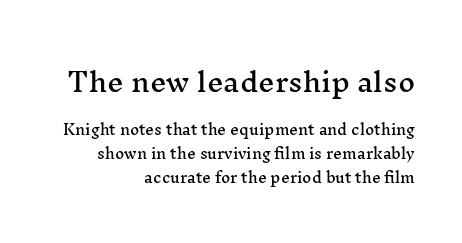
The image shows 26 px text type, upright; set right-aligned, normal line spacing (1.68x), normal letter spacing, not underlined; the first (top) block is 1.86x larger.
